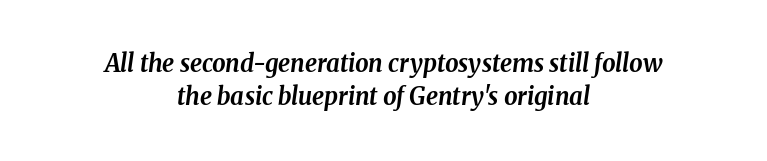
Q: Is the text bold? A: Yes.
Q: Is the text italic (slanted)? A: Yes, it leans right by about 8 degrees.
Q: Is the text underlined? A: No.
Q: How is the paragraph aligned? A: Centered.
Q: Is the spacing between letters normal or unusually wide? A: Normal.
Q: Is the spacing between lines tight, normal or loose? A: Normal.
